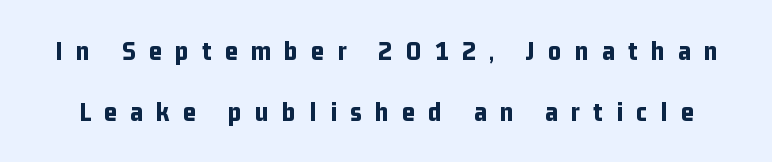
The image shows 28 px bold, condensed sans-serif type, upright; set loose line spacing (2.17x), unusually wide letter spacing (+0.48 em), not underlined; low stroke contrast and a medium x-height.
